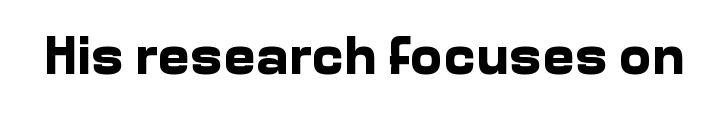
{"serif": "no", "italic": "no", "bold": "yes", "weight": "bold", "width": "normal", "stroke_contrast": "low", "x_height": "medium", "monospaced": "no", "underline": "no", "letter_spacing": "normal", "letter_spacing_em": 0.0, "glyph_px": 55}
